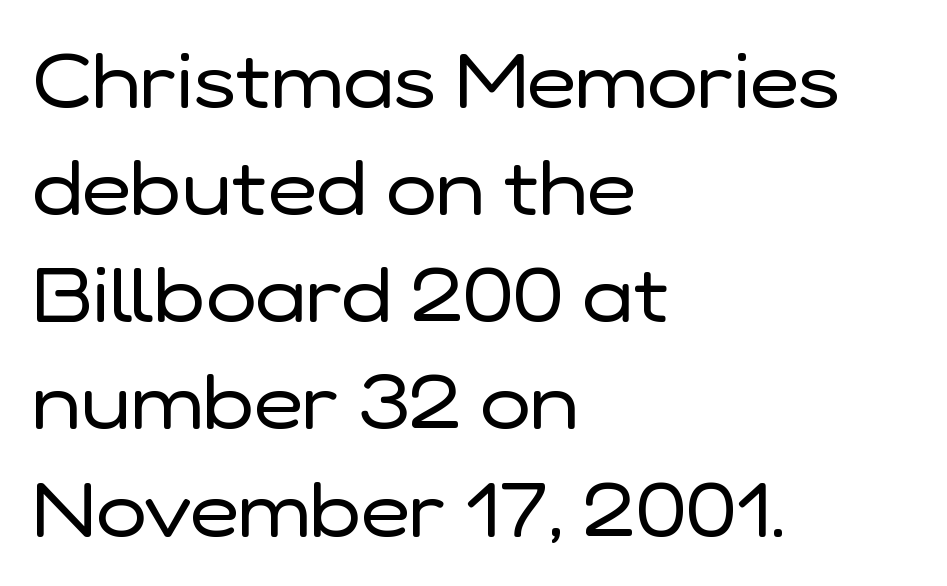
{"serif": "no", "italic": "no", "bold": "no", "weight": "regular", "width": "normal", "stroke_contrast": "low", "x_height": "medium", "monospaced": "no", "underline": "no", "align": "left", "line_spacing": "normal", "line_spacing_ratio": 1.41, "letter_spacing": "normal", "letter_spacing_em": 0.0, "glyph_px": 76}
